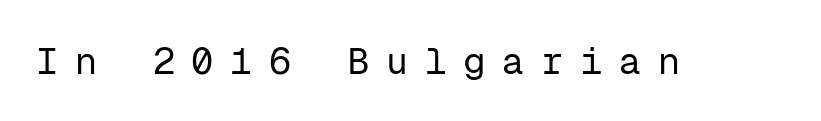
Check the space under the baseline: it is left empty. The typeface has the unassuming heft of standard copy or less. You could only call the tracking loose — the letters float apart. This sample uses an upright cut, with every glyph sitting square on the baseline. Font category for this specimen: sans-serif.
